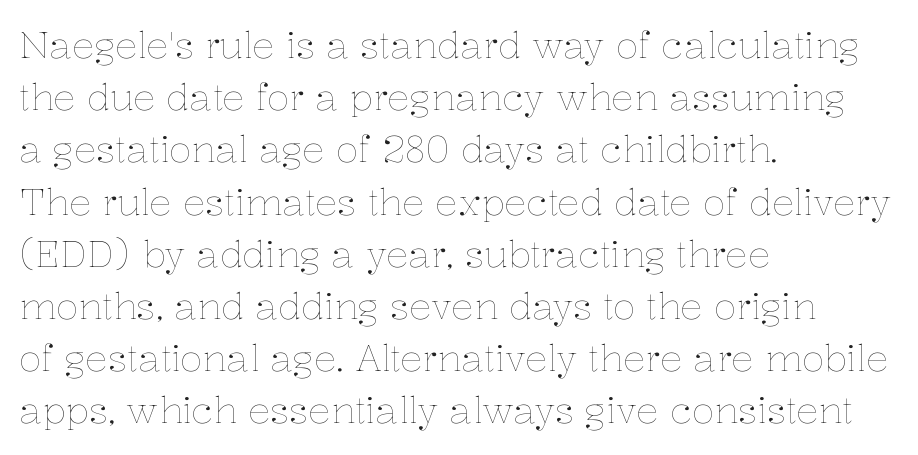
The characters are drawn with everyday or finer stroke widths. Compared with typical paragraphs, the rows here are spaced about the same. Left-aligned paragraph, ragged on the right. Posture: upright roman. These lines are rendered in a variable-pitch font.
